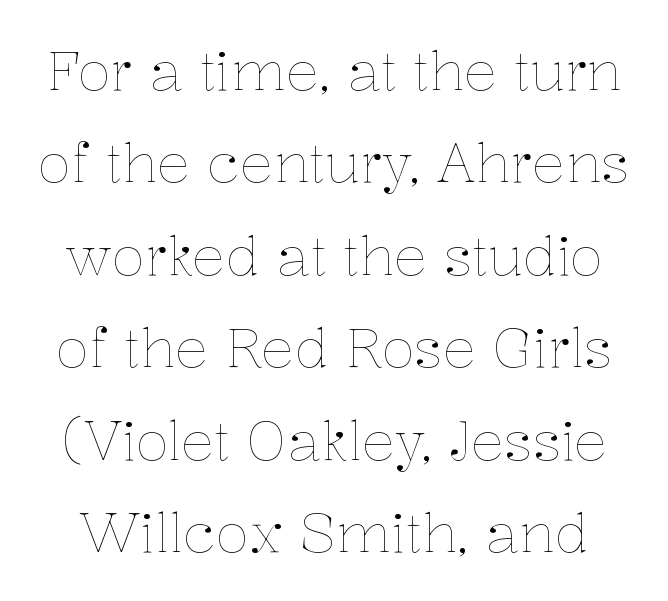
{"italic": "no", "bold": "no", "weight": "thin", "width": "normal", "stroke_contrast": "low", "x_height": "medium", "monospaced": "no", "underline": "no", "line_spacing": "normal", "line_spacing_ratio": 1.68, "letter_spacing": "normal", "letter_spacing_em": 0.0, "glyph_px": 55}
